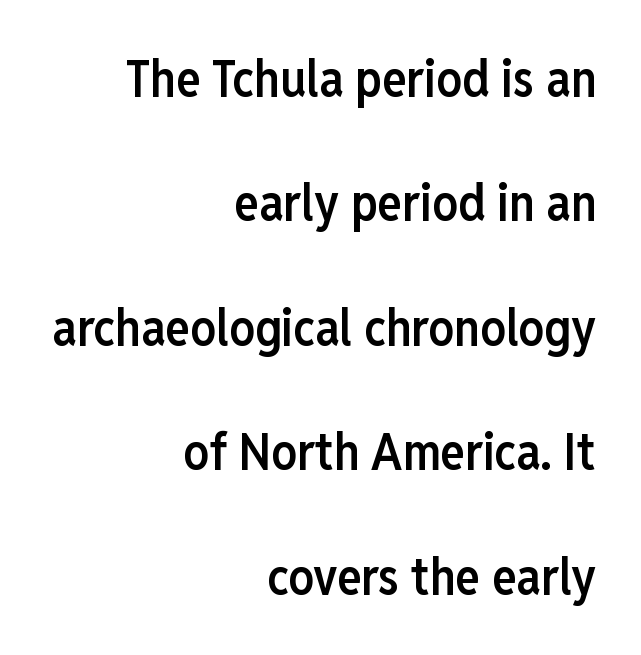
Successive baselines arrive slowly, with a big drop between each. The face used here is proportionally spaced, like ordinary book or web type. Rule under the text: the space is simply empty. If you drew a line through each stem, it would be perfectly vertical. Notice the strokes are somewhat thickened but not fully heavy: this is a semibold. Honestly, the letter spacing is just normal — you wouldn't notice it.
